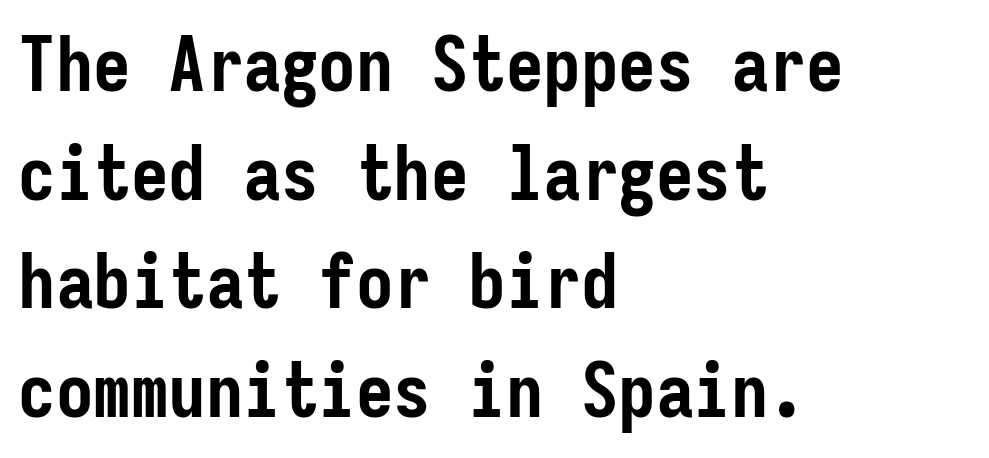
A student would call this left alignment; a typographer would say flush left, rag right. Upright lettering throughout. Descender tails drop into unmarked territory. Serifs: no, the terminals of the letterforms are clean.
